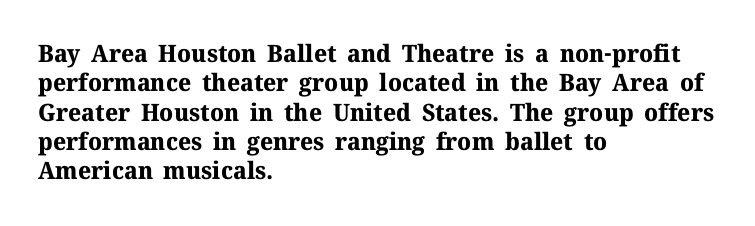
Check the space under the baseline: it is left empty. Words appear dense and cohesive because spacing is normal. Summary of weight: heavy, a full bold. Caption: multi-line text, flush left, ragged right.
